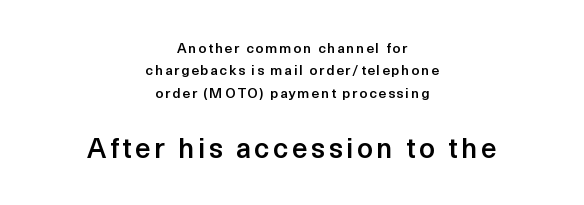
Q: Is the text bold? A: Semi-bold.
Q: Is the text italic (slanted)? A: No, it is upright.
Q: Is the typeface a serif or a sans-serif typeface? A: Sans-serif.
Q: Is the text underlined? A: No.
Q: How is the paragraph aligned? A: Centered.
Q: Is the spacing between lines tight, normal or loose? A: Normal.
Q: Which block of text is set in a larger size, the first (top) or the second (bottom)? A: The second (bottom) one.
Q: Width (condensed, normal, or wide)? A: Normal.
Q: x-height? A: Medium.
Q: Monospaced? A: No.
